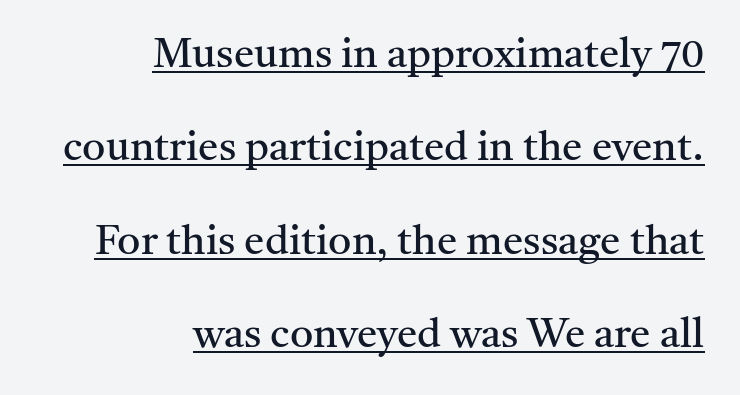
When letters stand straight like this, we call the style roman or upright. Glyph-to-glyph distance matches everyday printed text. Do the characters align in a grid? No, the font is proportional. This is serif lettering, the kind often seen in printed books.
